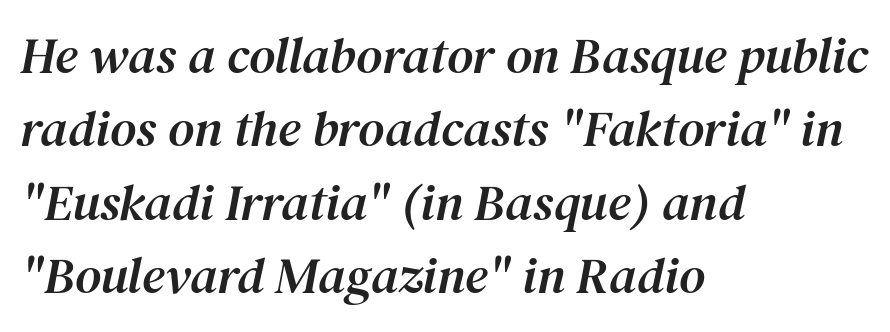
Horizontal alignment here is leftward, the default for most running prose. Spacing between characters is what you'd get straight out of the box. The passage shown is not underscored anywhere. The passage shown is typed in a proportional face where columns would drift.
